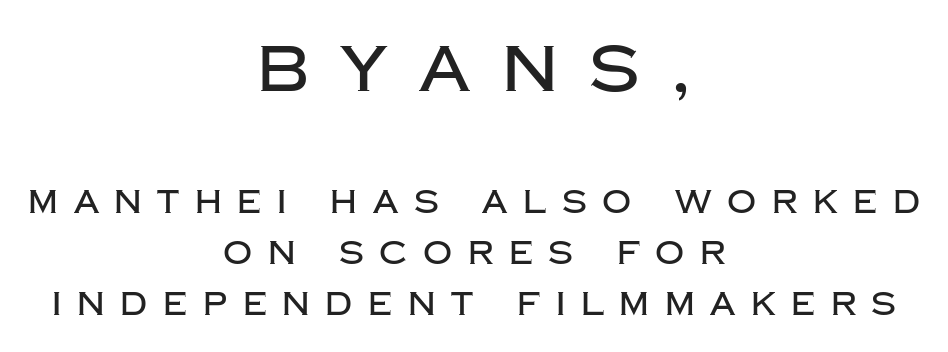
Q: Is the text italic (slanted)? A: No, it is upright.
Q: Is the typeface a serif or a sans-serif typeface? A: Sans-serif.
Q: Is the text underlined? A: No.
Q: How is the paragraph aligned? A: Centered.
Q: Is the spacing between letters normal or unusually wide? A: Unusually wide.
Q: Is the spacing between lines tight, normal or loose? A: Normal.
Q: Which block of text is set in a larger size, the first (top) or the second (bottom)? A: The first (top) one.
Q: Width (condensed, normal, or wide)? A: Normal.
Q: Stroke contrast? A: Low.
Q: x-height? A: Large.
Q: Monospaced? A: No.
